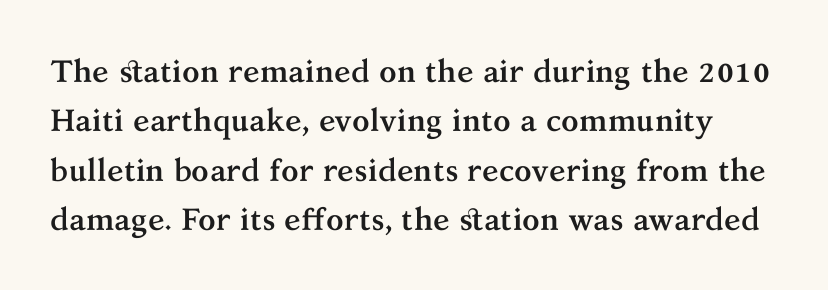
{"serif": "yes", "italic": "no", "bold": "yes", "weight": "semibold", "width": "normal", "stroke_contrast": "medium", "x_height": "medium", "monospaced": "no", "underline": "no", "line_spacing": "normal", "line_spacing_ratio": 1.59, "letter_spacing": "normal", "letter_spacing_em": 0.0, "glyph_px": 31}
